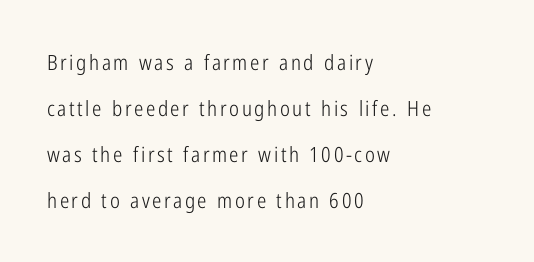
Vertical spacing — loose. The axis of the letterforms is exactly vertical. No extra ink here — the face is not bold. The zone under the glyphs is completely vacant. All the whitespace from short lines collects on the right.
